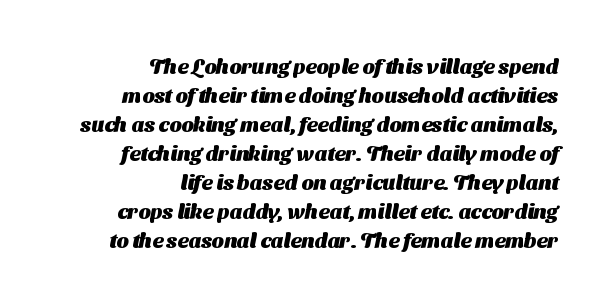
Summary of vertical rhythm: regular, with standard interline spacing. Between one letter and the next there's only the usual sliver of space. Look at the stroke-to-counter ratio: heavy, a bold. Words float on clear page, feet unadorned. Layout note: lines flush right.
